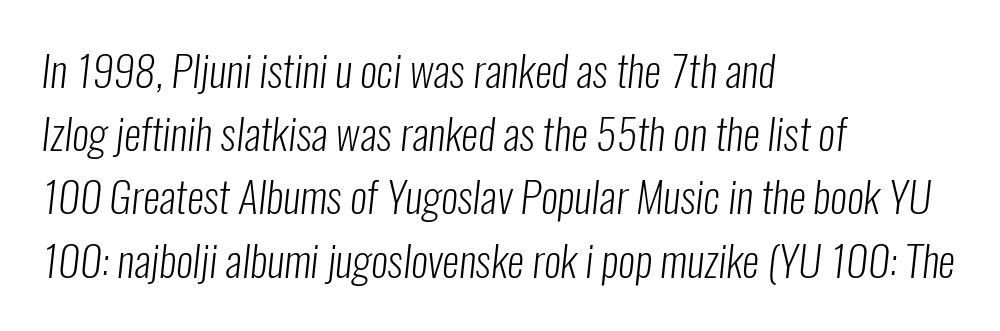
Q: Is the text bold? A: No.
Q: Is the typeface a serif or a sans-serif typeface? A: Sans-serif.
Q: Is the text underlined? A: No.
Q: How is the paragraph aligned? A: Left-aligned.
Q: Is the spacing between letters normal or unusually wide? A: Normal.
Q: Is the spacing between lines tight, normal or loose? A: Normal.
Q: Width (condensed, normal, or wide)? A: Condensed.
Q: Stroke contrast? A: Low.
Q: x-height? A: Medium.
Q: Monospaced? A: No.
